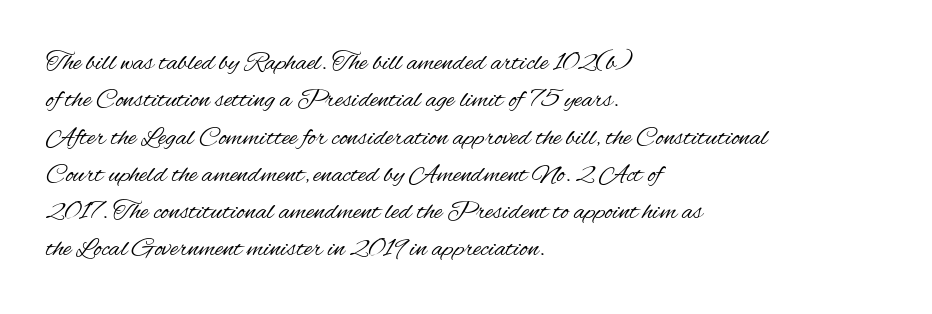
Interline gaps are of average width in this sample. Inter-character spacing is left at the font's built-in metrics. Words float on clear page, feet unadorned. Each line starts at the same left margin while the right side varies.
